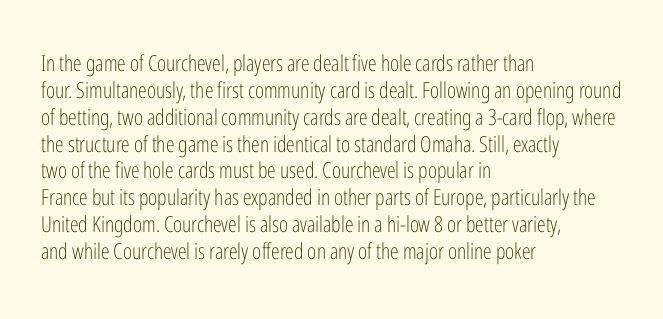
Honestly, the letter spacing is just normal — you wouldn't notice it. A student would call this left alignment; a typographer would say flush left, rag right. The font sits on the lighter half of the weight spectrum, regular included. Just letters on the line, the space beneath them empty.
